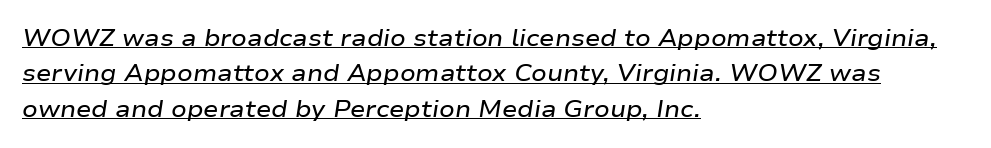
{"italic": "yes", "lean": "right", "slant_degrees": 9, "bold": "semi", "underline": "yes", "align": "left", "line_spacing": "normal", "line_spacing_ratio": 1.54, "letter_spacing": "normal", "letter_spacing_em": 0.0, "glyph_px": 23}
